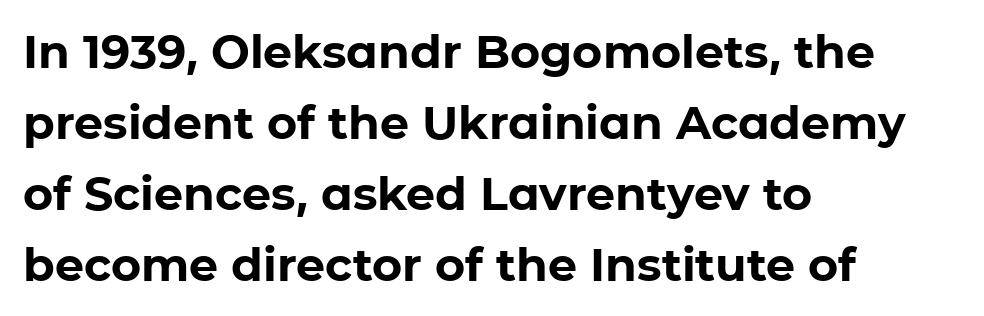
Q: Is the text bold? A: Yes.
Q: Is the text italic (slanted)? A: No, it is upright.
Q: Is the typeface a serif or a sans-serif typeface? A: Sans-serif.
Q: Is the text underlined? A: No.
Q: How is the paragraph aligned? A: Left-aligned.
Q: Is the spacing between letters normal or unusually wide? A: Normal.
Q: Is the spacing between lines tight, normal or loose? A: Normal.
Q: Width (condensed, normal, or wide)? A: Normal.
Q: Stroke contrast? A: Low.
Q: x-height? A: Medium.
Q: Monospaced? A: No.
